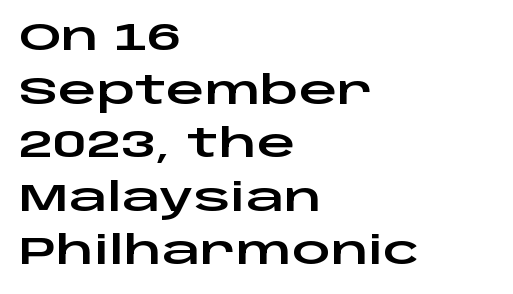
Q: Is the text italic (slanted)? A: No, it is upright.
Q: Is the typeface a serif or a sans-serif typeface? A: Sans-serif.
Q: Is the text underlined? A: No.
Q: How is the paragraph aligned? A: Left-aligned.
Q: Is the spacing between letters normal or unusually wide? A: Normal.
Q: Is the spacing between lines tight, normal or loose? A: Normal.
Q: Width (condensed, normal, or wide)? A: Wide.
Q: Stroke contrast? A: Low.
Q: x-height? A: Large.
Q: Monospaced? A: No.
